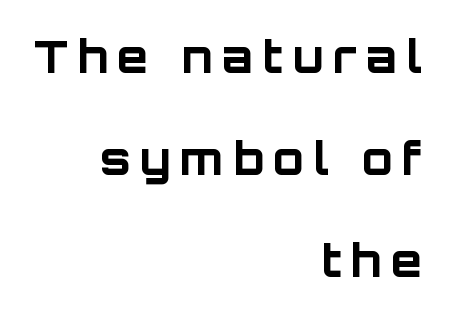
The image shows 45 px bold sans-serif type, upright; set right-aligned, loose line spacing (2.27x), unusually wide letter spacing (+0.21 em), not underlined; low stroke contrast and a large x-height.
